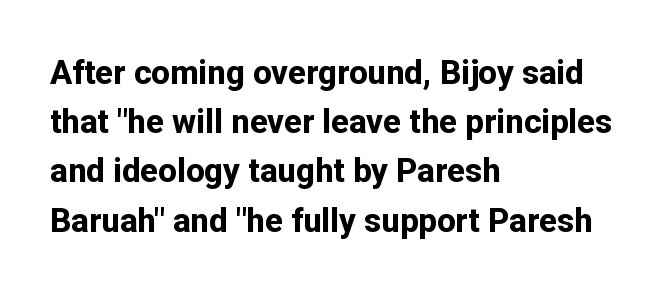
{"serif": "no", "italic": "no", "bold": "yes", "weight": "bold", "width": "normal", "stroke_contrast": "low", "x_height": "medium", "monospaced": "no", "underline": "no", "align": "left", "line_spacing": "normal", "line_spacing_ratio": 1.49, "letter_spacing": "normal", "letter_spacing_em": 0.0, "glyph_px": 33}
